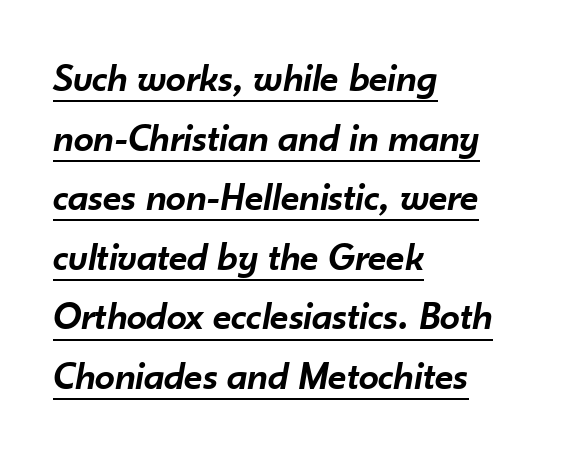
In terms of weight, the rendering is demibold, just under bold. The paragraph shown leans on its left margin. It's the slanting kind of type. Successive baselines arrive at the customary interval. A rule runs beneath these lines of type. Note the varied advance widths — an 'i' is clearly narrower than an 'm'.
